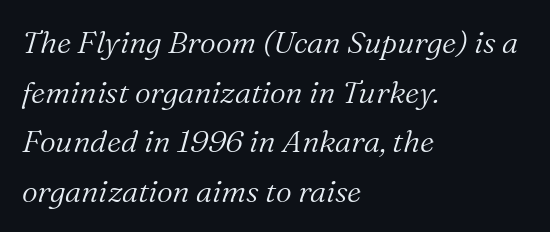
{"serif": "yes", "italic": "yes", "lean": "right", "slant_degrees": 16, "bold": "no", "weight": "light", "width": "normal", "stroke_contrast": "medium", "x_height": "medium", "monospaced": "no", "underline": "no", "align": "left", "line_spacing": "normal", "line_spacing_ratio": 1.6, "letter_spacing": "normal", "letter_spacing_em": 0.0, "glyph_px": 31}
